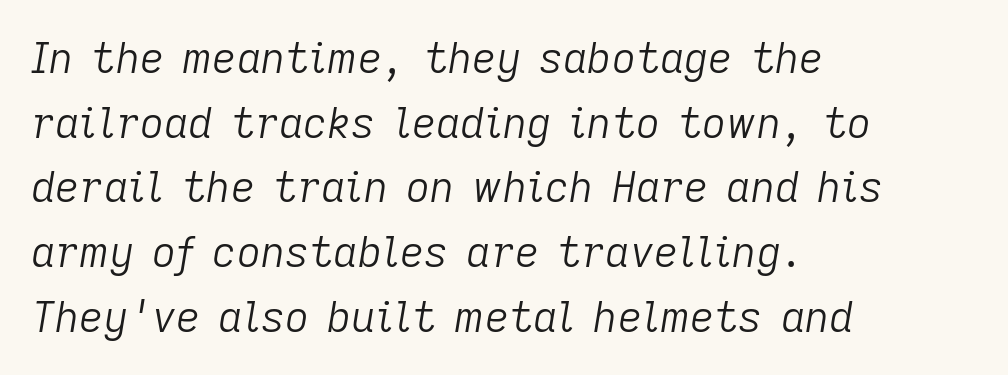
{"italic": "yes", "lean": "right", "slant_degrees": 9, "bold": "no", "weight": "light", "width": "normal", "stroke_contrast": "low", "x_height": "medium", "monospaced": "no", "underline": "no", "align": "left", "line_spacing": "normal", "line_spacing_ratio": 1.54, "letter_spacing": "normal", "letter_spacing_em": 0.0, "glyph_px": 42}
